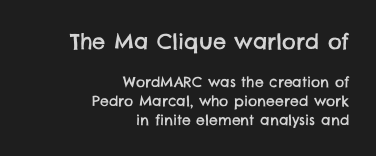
Interline gaps are of average width in this sample. The more generous point size was reserved for the upper chunk. Honestly, there is no underline to notice here at all. Short note: letters normally spaced.
